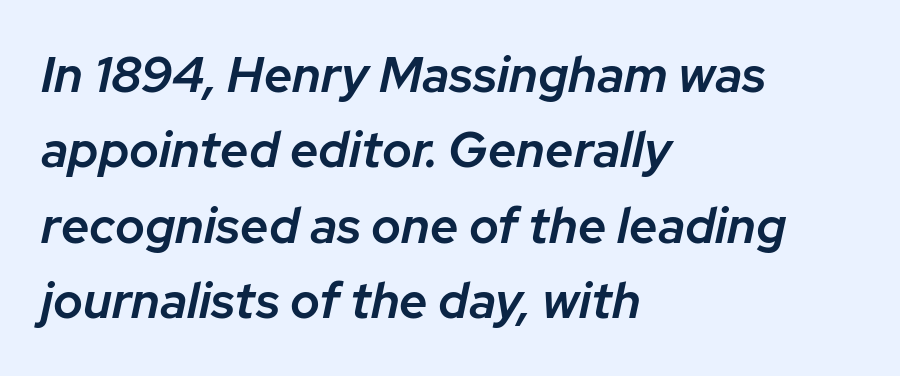
{"italic": "yes", "lean": "right", "slant_degrees": 12, "bold": "semi", "weight": "semibold", "width": "normal", "stroke_contrast": "low", "x_height": "medium", "monospaced": "no", "underline": "no", "align": "left", "line_spacing": "normal", "line_spacing_ratio": 1.51, "letter_spacing": "normal", "letter_spacing_em": 0.0, "glyph_px": 50}
